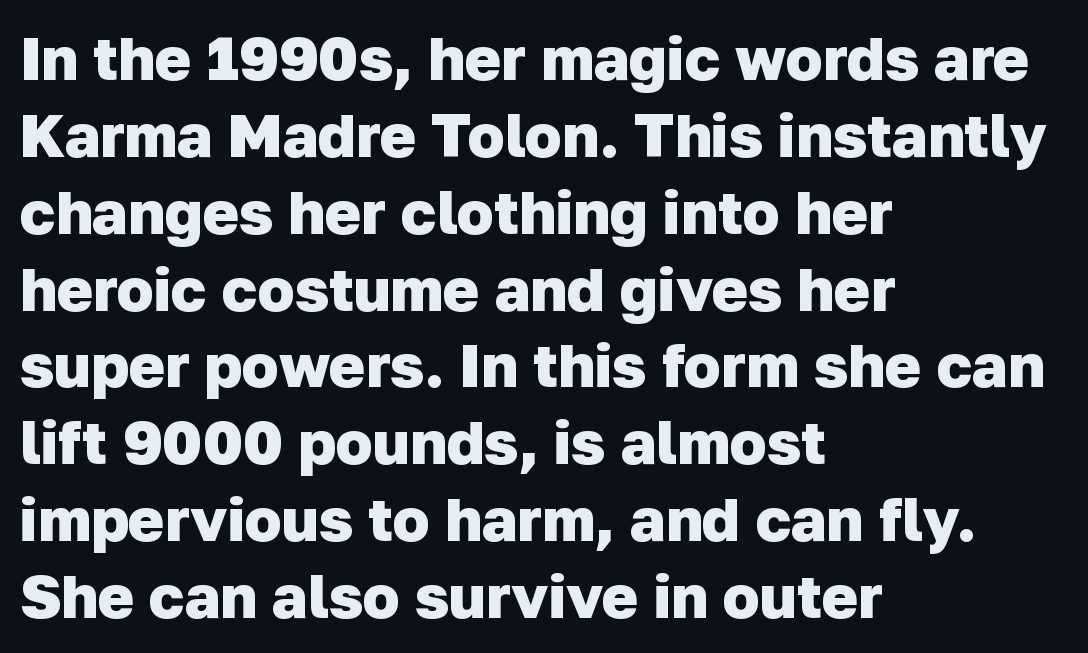
{"serif": "no", "bold": "yes", "weight": "heavy", "width": "normal", "stroke_contrast": "low", "x_height": "medium", "monospaced": "no", "underline": "no", "align": "left", "line_spacing": "normal", "line_spacing_ratio": 1.26, "letter_spacing": "normal", "letter_spacing_em": 0.0, "glyph_px": 61}
